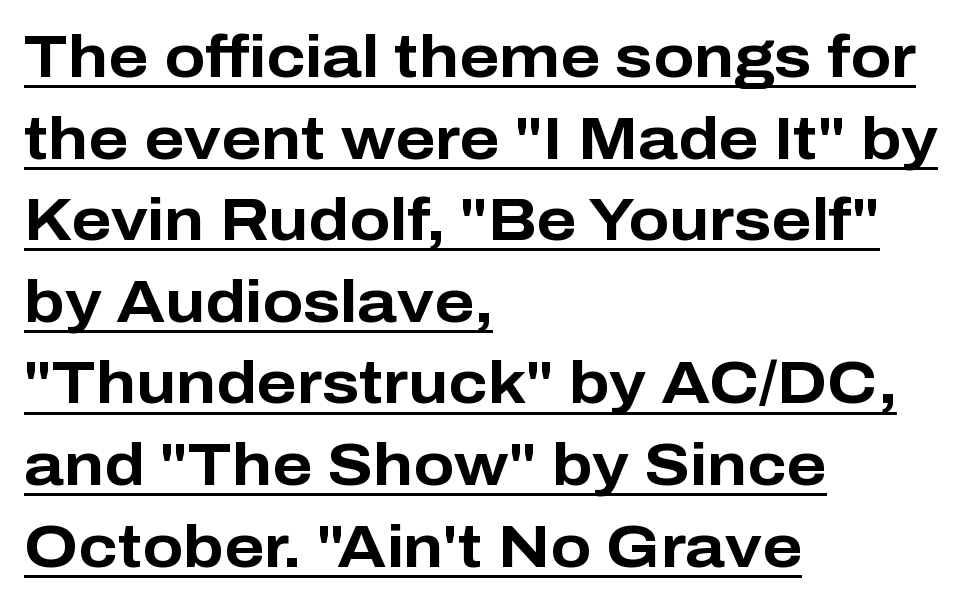
Q: Is the text bold? A: Yes.
Q: Is the text italic (slanted)? A: No, it is upright.
Q: Is the typeface a serif or a sans-serif typeface? A: Sans-serif.
Q: Is the text underlined? A: Yes.
Q: How is the paragraph aligned? A: Left-aligned.
Q: Is the spacing between letters normal or unusually wide? A: Normal.
Q: Is the spacing between lines tight, normal or loose? A: Normal.
Q: Width (condensed, normal, or wide)? A: Normal.
Q: Stroke contrast? A: Low.
Q: x-height? A: Medium.
Q: Monospaced? A: No.
